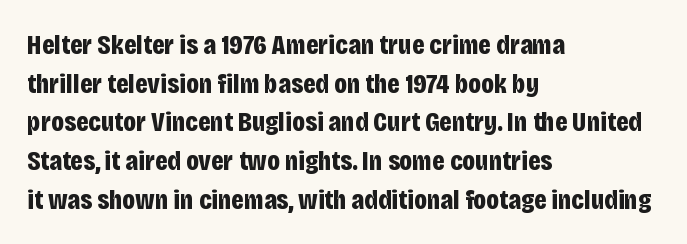
{"serif": "no", "italic": "no", "bold": "yes", "weight": "bold", "width": "condensed", "stroke_contrast": "low", "x_height": "large", "monospaced": "no", "underline": "no", "align": "left", "line_spacing": "normal", "line_spacing_ratio": 1.38, "letter_spacing": "normal", "letter_spacing_em": 0.0, "glyph_px": 28}
